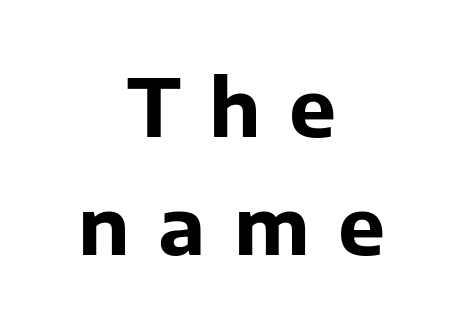
Weight check: bold — yes, fully. Posture: straight, roman, zero tilt. Do the characters align in a grid? No, the font is proportional. The leading is moderate, giving the passage an even texture.
